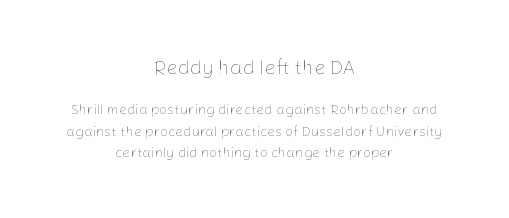
{"italic": "no", "bold": "no", "underline": "no", "align": "center", "line_spacing": "normal", "line_spacing_ratio": 1.52, "letter_spacing": "normal", "letter_spacing_em": 0.0, "larger_block": "first", "size_ratio": 1.43, "glyph_px": 20}
